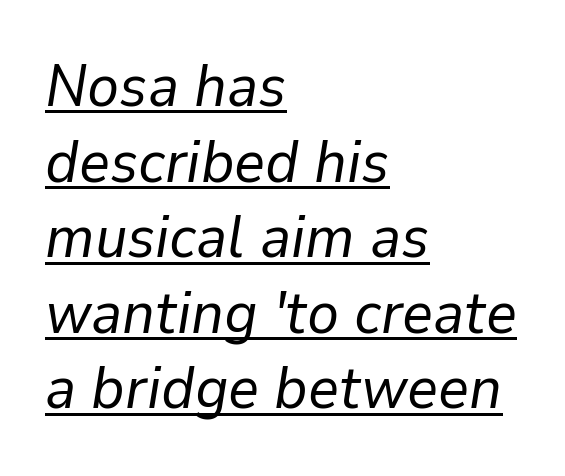
Glyph-to-glyph distance matches everyday printed text. This rendering uses left alignment, leaving the right contour irregular. Is this a heavy cut? Hardly; it is regular or lighter. Caption: lettering with a line underneath. If you measured baseline to baseline, you'd find a middling distance. Quick note: italic.
